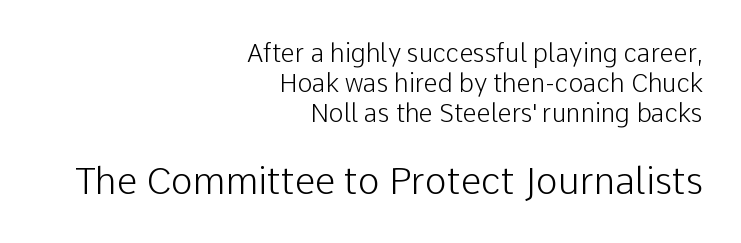
{"serif": "no", "italic": "no", "bold": "no", "weight": "light", "width": "normal", "stroke_contrast": "low", "x_height": "medium", "monospaced": "no", "underline": "no", "align": "right", "line_spacing_ratio": 1.21, "letter_spacing": "normal", "letter_spacing_em": 0.0, "larger_block": "second", "size_ratio": 1.48, "glyph_px": 37}
